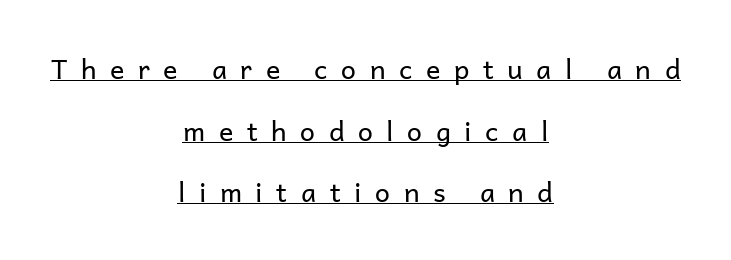
The image shows 27 px text type, upright; set centered, loose line spacing (2.28x), unusually wide letter spacing (+0.5 em), underlined.
